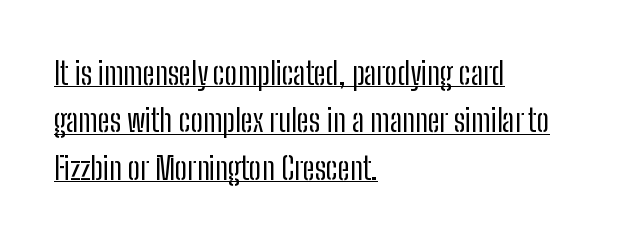
Q: Is the text bold? A: No.
Q: Is the text italic (slanted)? A: No, it is upright.
Q: Is the typeface a serif or a sans-serif typeface? A: Sans-serif.
Q: Is the text underlined? A: Yes.
Q: How is the paragraph aligned? A: Left-aligned.
Q: Is the spacing between letters normal or unusually wide? A: Normal.
Q: Is the spacing between lines tight, normal or loose? A: Normal.
Q: Width (condensed, normal, or wide)? A: Condensed.
Q: Stroke contrast? A: Low.
Q: x-height? A: Medium.
Q: Monospaced? A: No.
